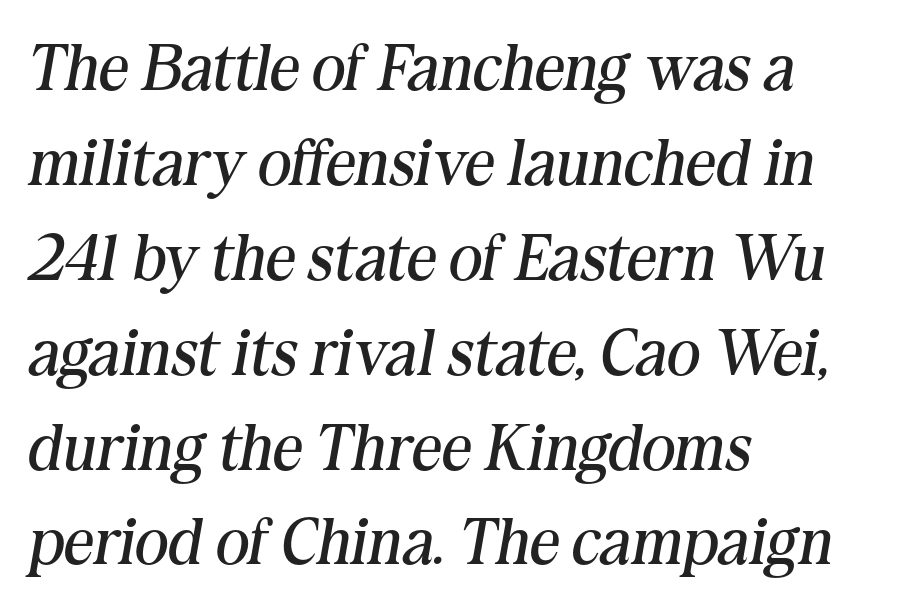
{"serif": "yes", "italic": "yes", "lean": "right", "slant_degrees": 10, "bold": "no", "weight": "regular", "width": "normal", "stroke_contrast": "medium", "x_height": "medium", "monospaced": "no", "underline": "no", "align": "left", "line_spacing": "normal", "line_spacing_ratio": 1.46, "letter_spacing": "normal", "letter_spacing_em": 0.0, "glyph_px": 65}
